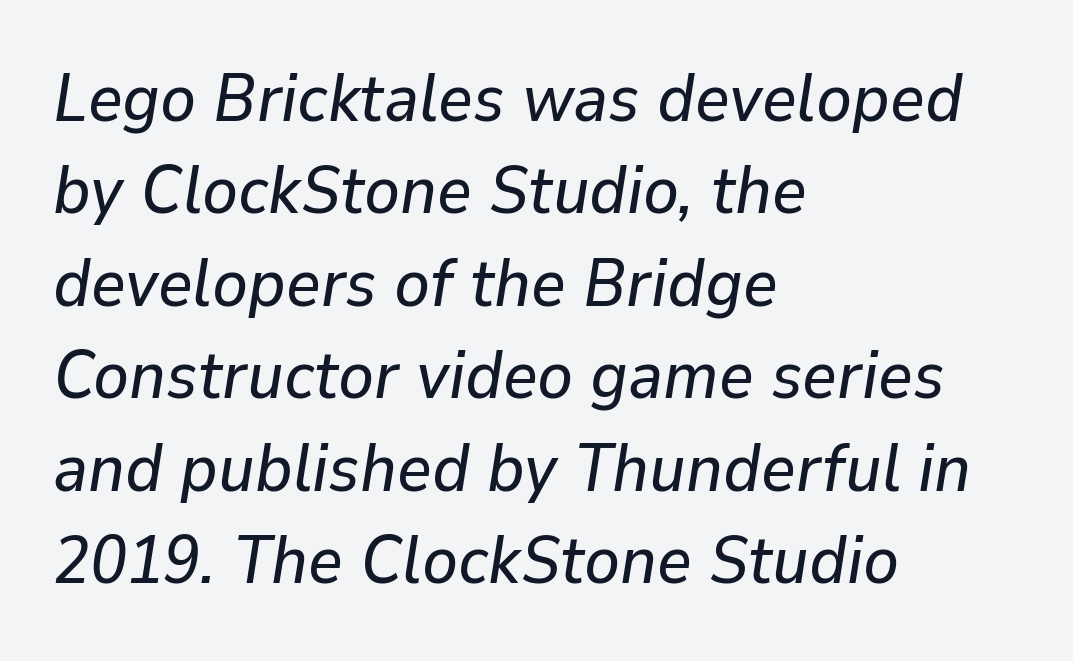
Q: Is the text italic (slanted)? A: Yes, it leans right by about 9 degrees.
Q: Is the text underlined? A: No.
Q: How is the paragraph aligned? A: Left-aligned.
Q: Is the spacing between letters normal or unusually wide? A: Normal.
Q: Is the spacing between lines tight, normal or loose? A: Normal.
Q: Width (condensed, normal, or wide)? A: Normal.
Q: Stroke contrast? A: Low.
Q: x-height? A: Medium.
Q: Monospaced? A: No.
